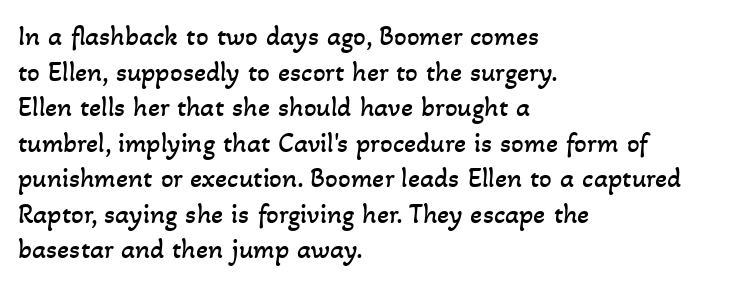
Visually the block forms a straight wall on the left and a jagged coastline on the right. Short note: letters normally spaced. No letter is thick-stroked: the sample isn't bold. Just letters on the line, the space beneath them empty. Spacing verdict: proportional, widths tailored to each character.
